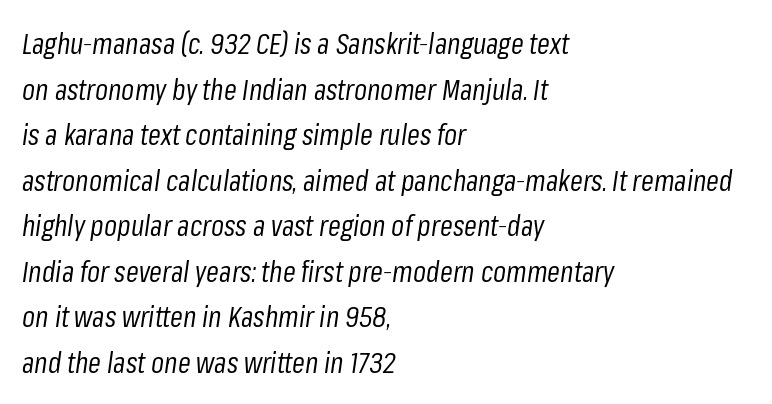
{"italic": "yes", "lean": "right", "slant_degrees": 8, "bold": "no", "weight": "regular", "width": "condensed", "stroke_contrast": "low", "x_height": "medium", "monospaced": "no", "underline": "no", "align": "left", "line_spacing": "normal", "line_spacing_ratio": 1.57, "letter_spacing": "normal", "letter_spacing_em": 0.0, "glyph_px": 29}
